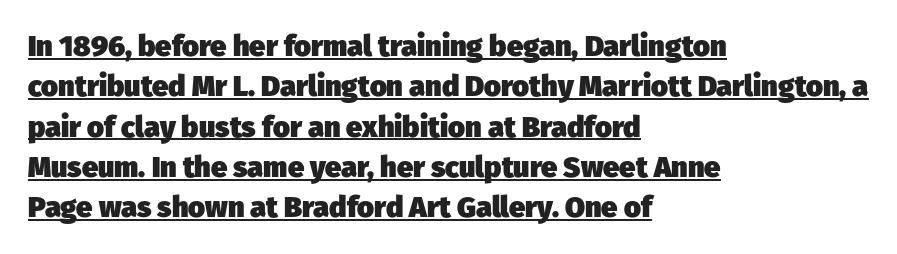
{"serif": "no", "bold": "yes", "weight": "heavy", "width": "normal", "stroke_contrast": "low", "x_height": "medium", "monospaced": "no", "underline": "yes", "align": "left", "line_spacing": "normal", "line_spacing_ratio": 1.39, "letter_spacing": "normal", "letter_spacing_em": 0.0, "glyph_px": 29}
